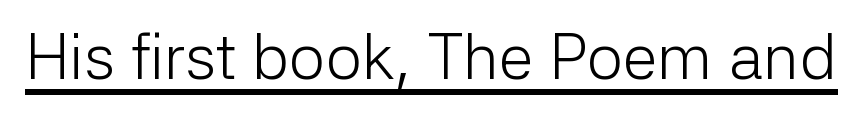
The image shows 64 px light sans-serif type, upright; set normal letter spacing, underlined; low stroke contrast and a medium x-height.
